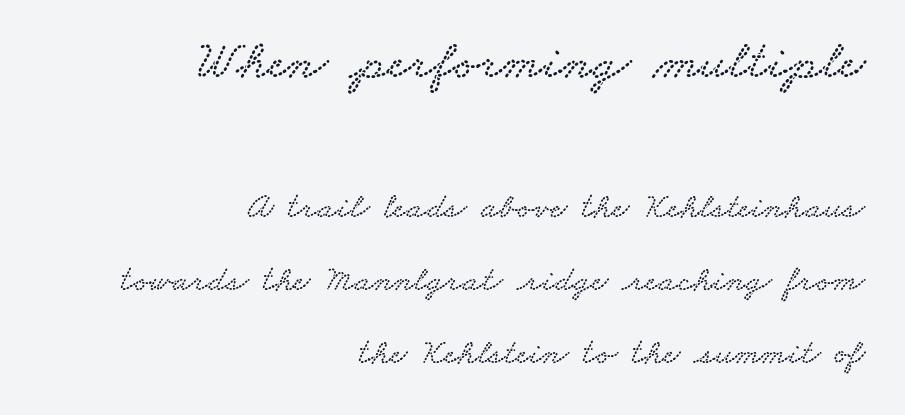
Q: Is the typeface a serif or a sans-serif typeface? A: Serif.
Q: Is the text underlined? A: No.
Q: How is the paragraph aligned? A: Right-aligned.
Q: Is the spacing between letters normal or unusually wide? A: Normal.
Q: Is the spacing between lines tight, normal or loose? A: Loose.
Q: Which block of text is set in a larger size, the first (top) or the second (bottom)? A: The first (top) one.
Q: Width (condensed, normal, or wide)? A: Wide.
Q: Stroke contrast? A: Low.
Q: x-height? A: Small.
Q: Monospaced? A: No.
